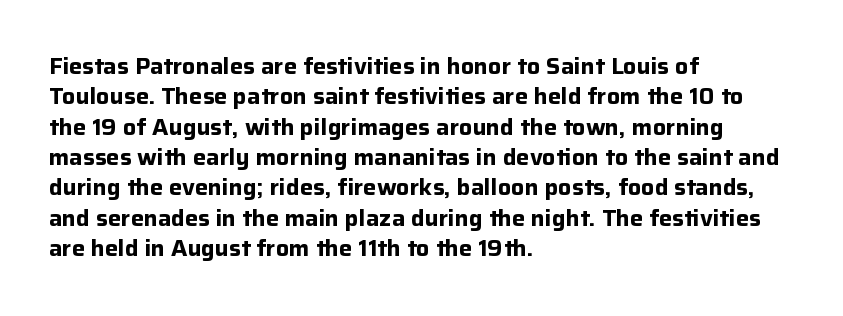
{"italic": "no", "bold": "yes", "underline": "no", "align": "left", "line_spacing": "normal", "line_spacing_ratio": 1.38, "letter_spacing": "normal", "letter_spacing_em": 0.0, "glyph_px": 22}
